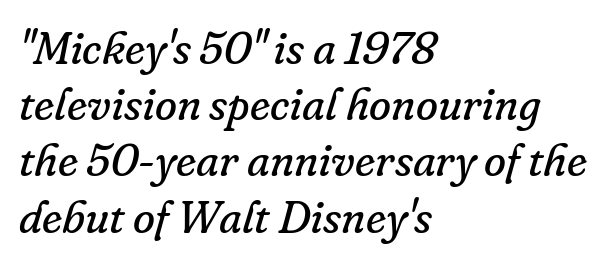
The passage shown is not underscored anywhere. Leading: standard. Looks like regular typesetting: each glyph gets only the width it needs. Stroke mass is kept to a normal reading level or below. Nobody touched the tracking dial on this one. The compositor pushed each line to the left boundary.
